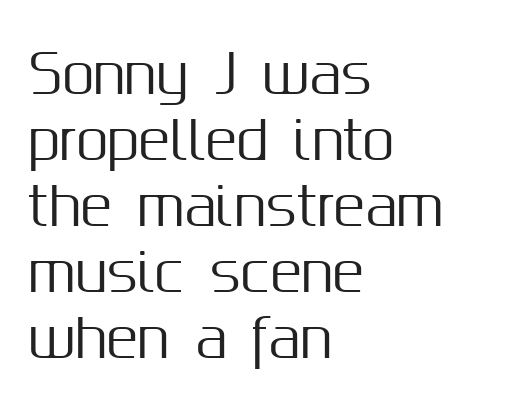
The image shows 52 px sans-serif type, upright; set left-aligned, normal line spacing (1.27x), normal letter spacing, not underlined; medium stroke contrast and a medium x-height.
